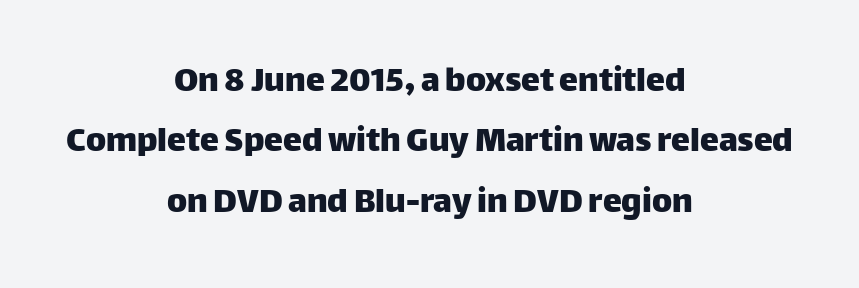
The leading is moderate, giving the passage an even texture. Letter spacing: default. The rag falls on both sides of this text block equally. Rendered with straight, roman letterforms.
